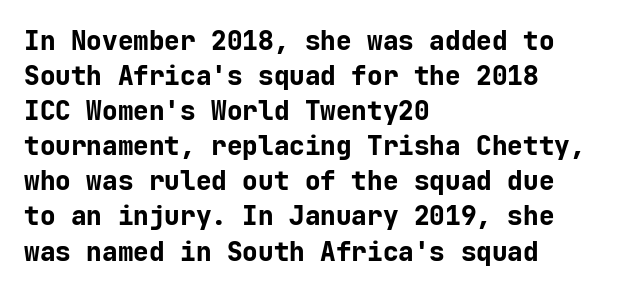
{"italic": "no", "bold": "yes", "underline": "no", "align": "left", "line_spacing": "normal", "line_spacing_ratio": 1.35, "letter_spacing": "normal", "letter_spacing_em": 0.0, "glyph_px": 26}
